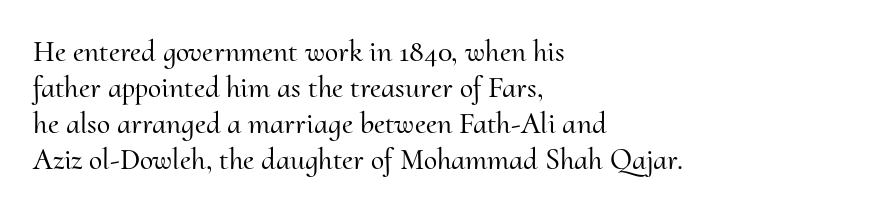
The image shows 30 px serif type, upright; set left-aligned, line spacing 1.2x, normal letter spacing, not underlined; medium stroke contrast and a small x-height.
